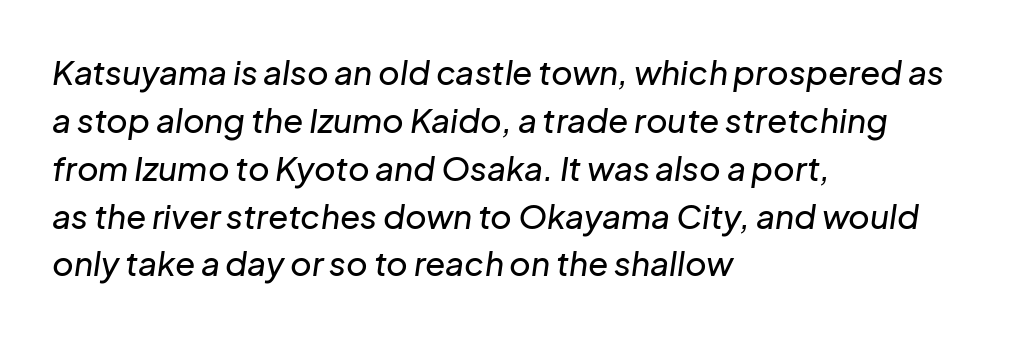
{"italic": "yes", "lean": "right", "slant_degrees": 8, "width": "normal", "stroke_contrast": "low", "x_height": "medium", "monospaced": "no", "underline": "no", "align": "left", "line_spacing": "normal", "line_spacing_ratio": 1.45, "letter_spacing": "normal", "letter_spacing_em": 0.0, "glyph_px": 33}
